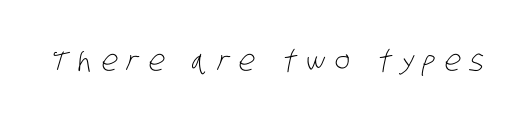
Look at the tracking — it's clearly loosened, letters drifting apart. What kind of face is this? One without serifs — a sans. Only glyphs here, with clear space below each row. The rendering uses natural spacing where letterforms have individual widths. The cut favours lightness, reaching ordinary text weight at its darkest.
